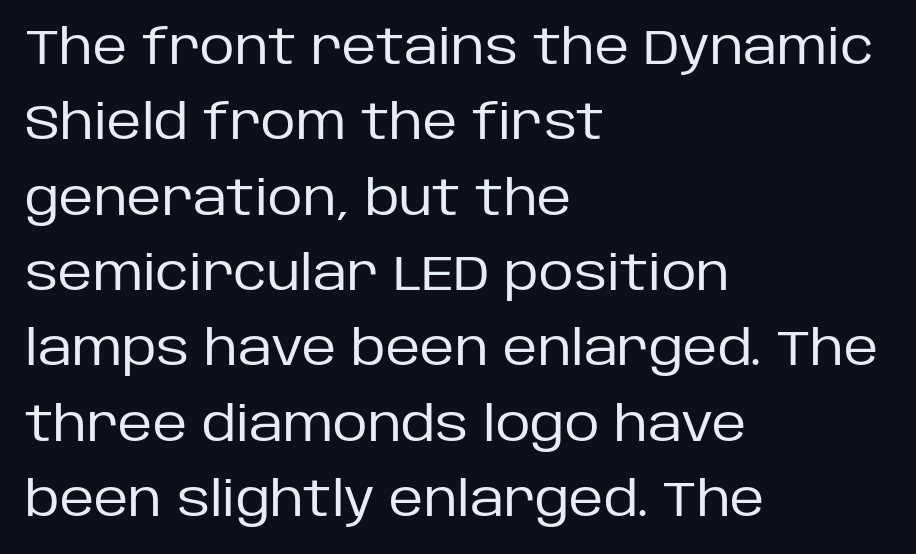
Q: Is the text bold? A: No.
Q: Is the text italic (slanted)? A: No, it is upright.
Q: Is the typeface a serif or a sans-serif typeface? A: Sans-serif.
Q: Is the text underlined? A: No.
Q: How is the paragraph aligned? A: Left-aligned.
Q: Is the spacing between letters normal or unusually wide? A: Normal.
Q: Is the spacing between lines tight, normal or loose? A: Normal.
Q: Width (condensed, normal, or wide)? A: Normal.
Q: Stroke contrast? A: Low.
Q: x-height? A: Large.
Q: Monospaced? A: No.
